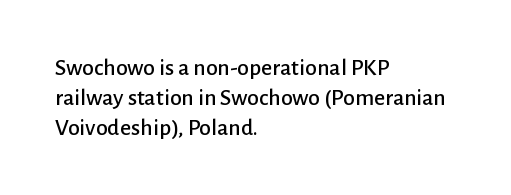
{"italic": "no", "underline": "no", "align": "left", "line_spacing_ratio": 1.24, "letter_spacing": "normal", "letter_spacing_em": 0.0, "glyph_px": 24}
